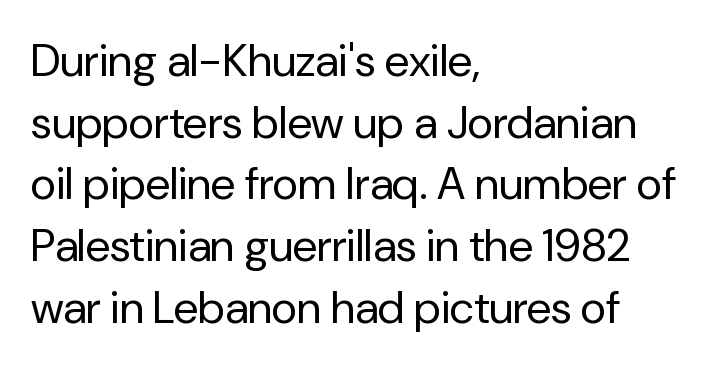
{"serif": "no", "italic": "no", "bold": "no", "weight": "regular", "width": "normal", "stroke_contrast": "low", "x_height": "medium", "monospaced": "no", "underline": "no", "align": "left", "line_spacing": "normal", "line_spacing_ratio": 1.37, "letter_spacing": "normal", "letter_spacing_em": 0.0, "glyph_px": 45}
